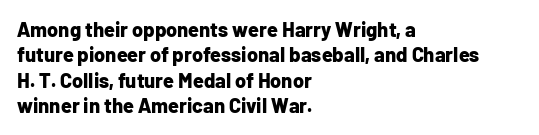
Characters follow at the spacing the type designer built in. What's the leading like? Ordinary, nothing unusual. Horizontal alignment here is leftward, the default for most running prose. The words here are not underlined. The typesetting leans heavy: a genuine bold.
